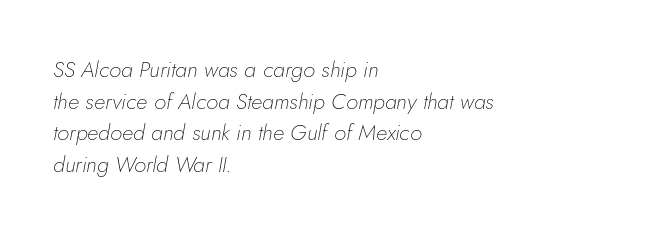
The image shows 22 px text type, italic (leaning right); set left-aligned, normal line spacing (1.44x), normal letter spacing, not underlined.
